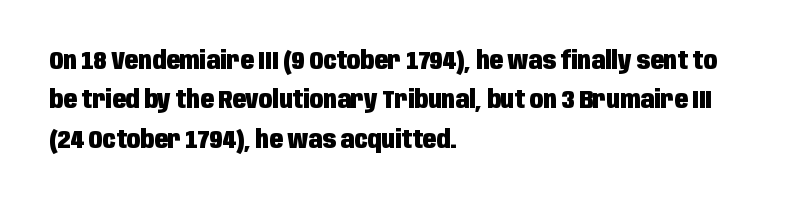
Evenly set lines give the paragraph a standard silhouette. Glance below the letters and you will spot only blank space. Typeset ragged right — the left edge is the straight one. This sample uses plain, unmodified letter spacing. Style check: upright. I'd describe the lettering as bold — thick and assertive.
